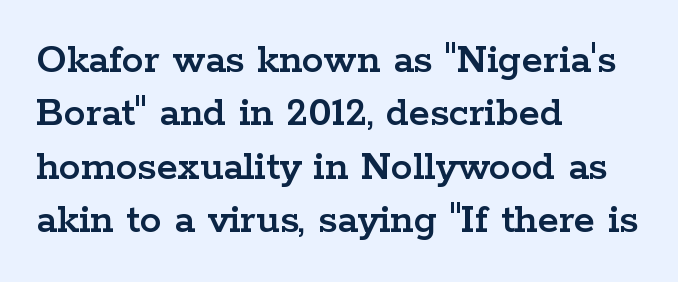
Q: Is the text italic (slanted)? A: No, it is upright.
Q: Is the typeface a serif or a sans-serif typeface? A: Serif.
Q: Is the text underlined? A: No.
Q: How is the paragraph aligned? A: Left-aligned.
Q: Is the spacing between letters normal or unusually wide? A: Normal.
Q: Width (condensed, normal, or wide)? A: Wide.
Q: Stroke contrast? A: Low.
Q: x-height? A: Medium.
Q: Monospaced? A: No.
